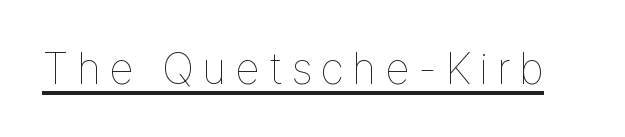
The image shows 43 px thin type, upright; set underlined; low stroke contrast and a medium x-height.
